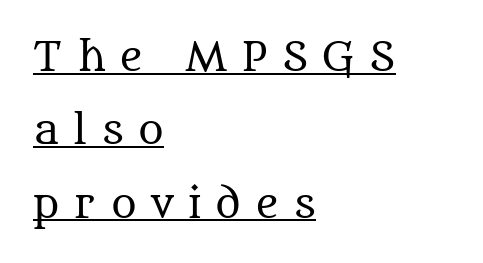
A roman cut, with each character standing at attention. Does the copy run flush right? No — it runs flush left. A typesetter would call this proportional, since set widths differ per character. The letterforms stand isolated, each surrounded by extra space. Caption: face not bold, strokes unweighted.
